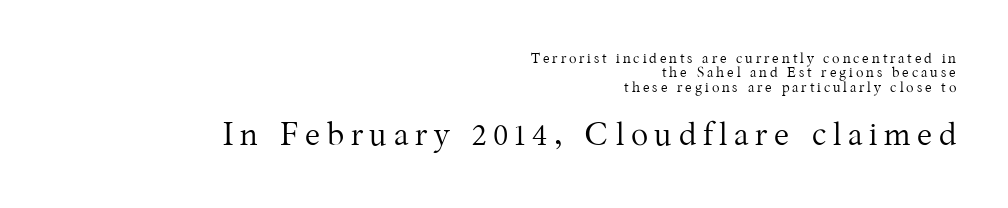
Words appear elongated and porous because spacing is wide. The lines in this sample share a right terminus and differ only in where they begin. Bigger letters appear in the bottom chunk; the top chunk is reduced. The passage shown is typeset with a serif family. The rendering uses natural spacing where letterforms have individual widths.
